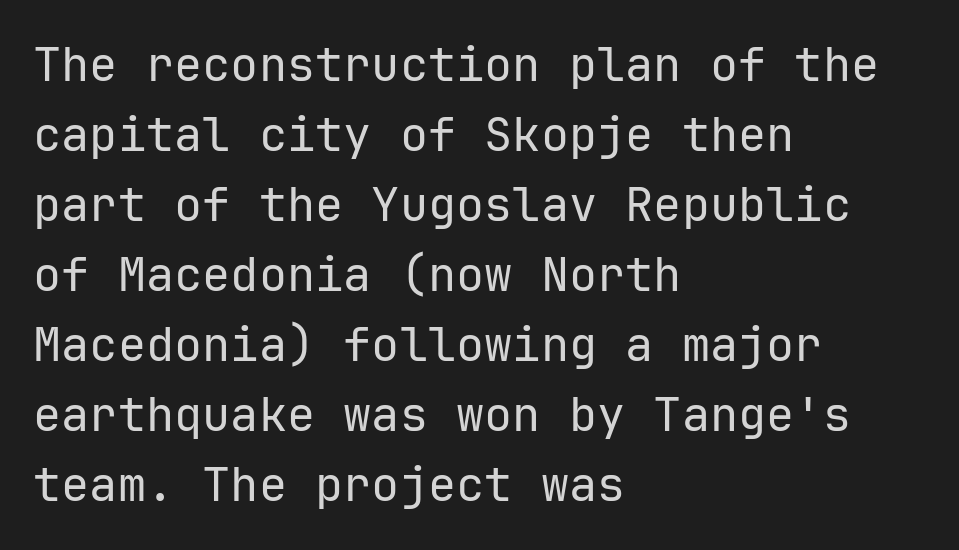
{"serif": "no", "italic": "no", "bold": "no", "weight": "regular", "width": "normal", "stroke_contrast": "low", "x_height": "medium", "monospaced": "yes", "underline": "no", "align": "left", "line_spacing": "normal", "line_spacing_ratio": 1.49, "letter_spacing": "normal", "letter_spacing_em": 0.0, "glyph_px": 47}
